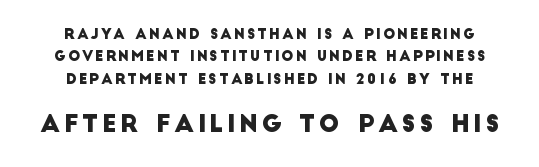
{"underline": "no", "line_spacing": "normal", "line_spacing_ratio": 1.6, "larger_block": "second", "size_ratio": 1.71, "glyph_px": 24}
